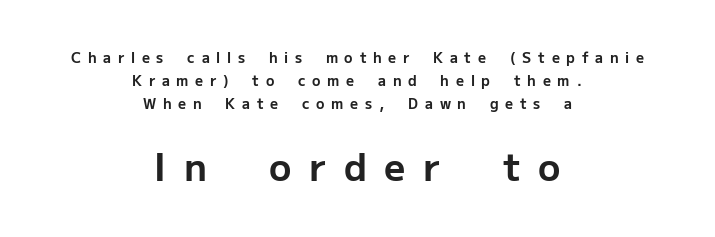
Q: Is the text bold? A: Yes.
Q: Is the text italic (slanted)? A: No, it is upright.
Q: Is the typeface a serif or a sans-serif typeface? A: Sans-serif.
Q: Is the text underlined? A: No.
Q: How is the paragraph aligned? A: Centered.
Q: Is the spacing between letters normal or unusually wide? A: Unusually wide.
Q: Is the spacing between lines tight, normal or loose? A: Normal.
Q: Which block of text is set in a larger size, the first (top) or the second (bottom)? A: The second (bottom) one.
Q: Width (condensed, normal, or wide)? A: Normal.
Q: Stroke contrast? A: Low.
Q: x-height? A: Medium.
Q: Monospaced? A: No.
